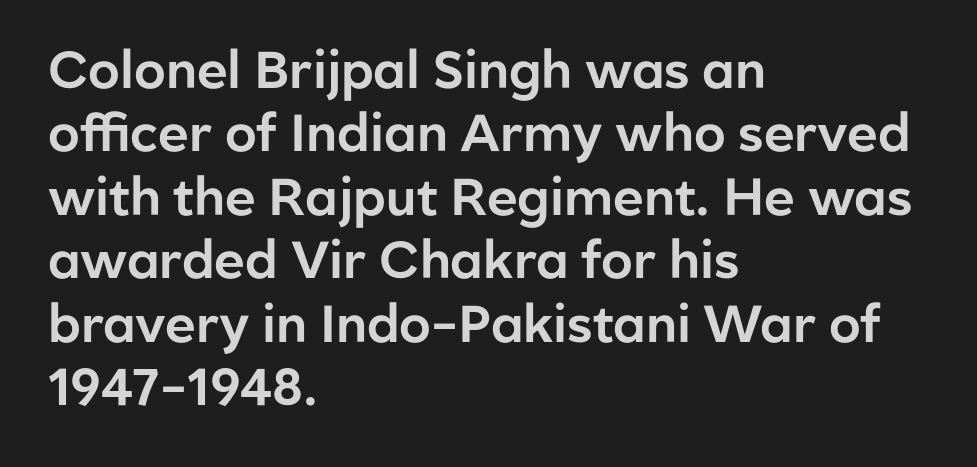
The setting favours the left margin, as ordinary paragraphs usually do. This rendering employs a face without finishing strokes, i.e., a sans-serif. Inter-character spacing is left at the font's built-in metrics. No word sits above an underline.
